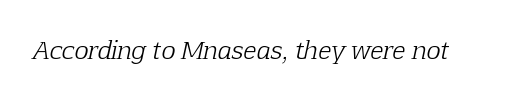
{"italic": "yes", "lean": "right", "slant_degrees": 12, "bold": "no", "underline": "no", "letter_spacing": "normal", "letter_spacing_em": 0.0, "glyph_px": 24}
